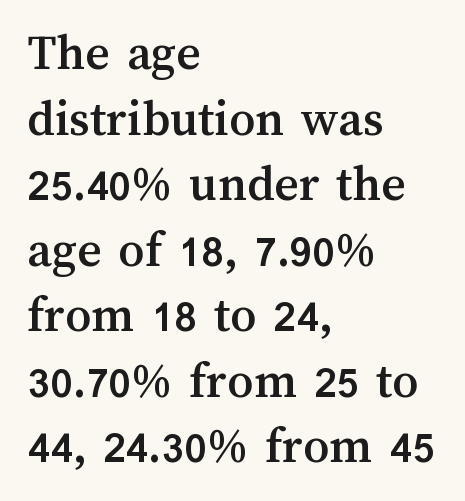
The image shows 52 px text type, upright; set left-aligned, normal line spacing (1.26x), normal letter spacing, not underlined; medium stroke contrast and a medium x-height.
